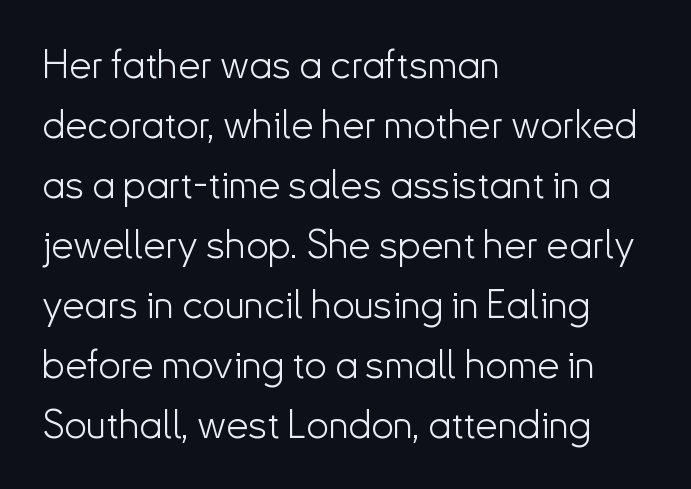
Q: Is the text bold? A: No.
Q: Is the text italic (slanted)? A: No, it is upright.
Q: Is the typeface a serif or a sans-serif typeface? A: Sans-serif.
Q: Is the text underlined? A: No.
Q: How is the paragraph aligned? A: Left-aligned.
Q: Is the spacing between letters normal or unusually wide? A: Normal.
Q: Is the spacing between lines tight, normal or loose? A: Normal.
Q: Width (condensed, normal, or wide)? A: Normal.
Q: Stroke contrast? A: Low.
Q: x-height? A: Small.
Q: Monospaced? A: No.
